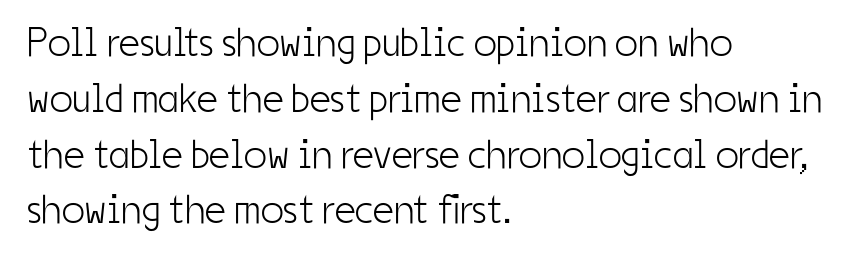
Q: Is the text bold? A: No.
Q: Is the text italic (slanted)? A: No, it is upright.
Q: Is the typeface a serif or a sans-serif typeface? A: Sans-serif.
Q: Is the text underlined? A: No.
Q: How is the paragraph aligned? A: Left-aligned.
Q: Is the spacing between letters normal or unusually wide? A: Normal.
Q: Is the spacing between lines tight, normal or loose? A: Normal.
Q: Width (condensed, normal, or wide)? A: Condensed.
Q: Stroke contrast? A: Low.
Q: x-height? A: Medium.
Q: Monospaced? A: No.
